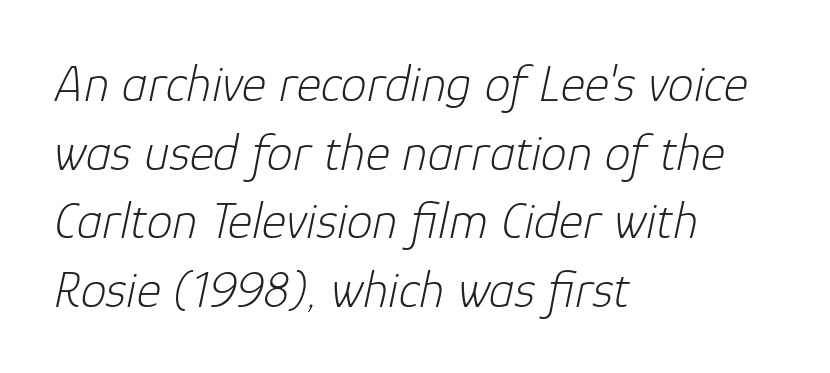
{"italic": "yes", "lean": "right", "slant_degrees": 12, "bold": "no", "weight": "light", "width": "normal", "stroke_contrast": "low", "x_height": "medium", "monospaced": "no", "underline": "no", "align": "left", "line_spacing": "normal", "line_spacing_ratio": 1.32, "letter_spacing": "normal", "letter_spacing_em": 0.0, "glyph_px": 52}
